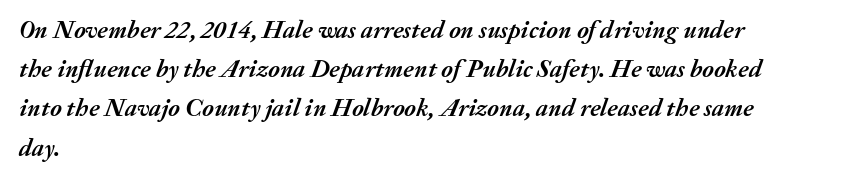
What weight is shown? A full bold with thick strokes. Compared with typical body copy, the letter spacing here is the same. Is the block centered? No — it sits flush against the left margin. The space beneath each line is pristine and unruled. What's the leading like? Ordinary, nothing unusual. When letters slant like this, we call the style italic.
